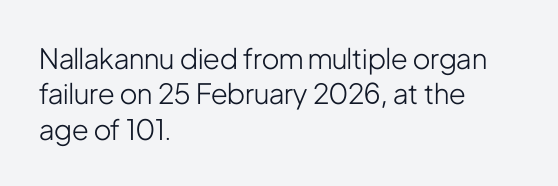
{"serif": "no", "italic": "no", "bold": "no", "weight": "light", "width": "condensed", "stroke_contrast": "low", "x_height": "medium", "monospaced": "no", "underline": "no", "align": "left", "line_spacing": "normal", "line_spacing_ratio": 1.26, "letter_spacing": "normal", "letter_spacing_em": 0.0, "glyph_px": 28}
